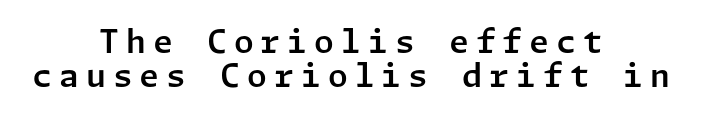
The type family on display is of the sans-serif kind. The space between consecutive lines is stingy. Is there any slant? The stems are plumb. Both edges are ragged and mirror each other, which tells us the setting is centered. The rendering inserts visible extra space after every character.
